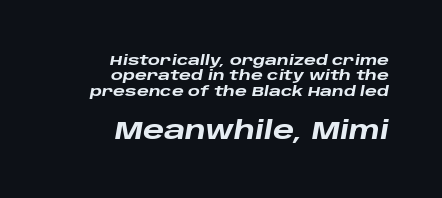
The image shows 25 px bold type, italic (leaning right); set right-aligned, tight line spacing (1.09x), normal letter spacing, not underlined; the second (bottom) block is 1.79x larger.
